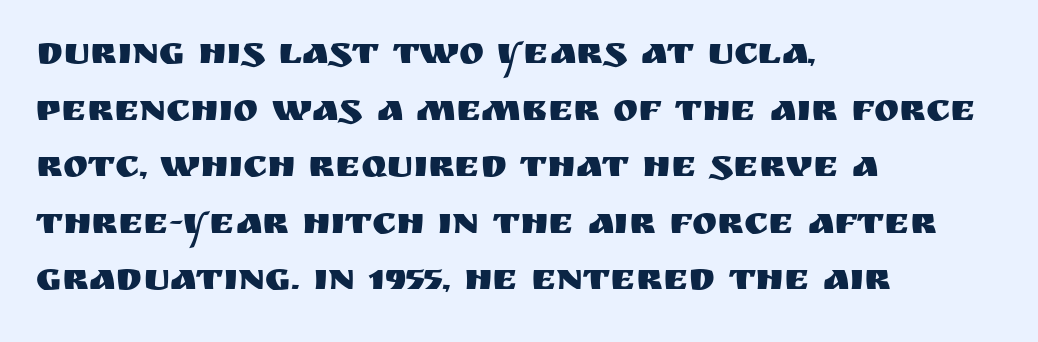
A typesetter would mark this as roman, not italic. Observe the absence of serifs on each vertical stroke in this sample. The rows are spaced the way most documents space them. Anything drawn beneath the words? Only blank space.
